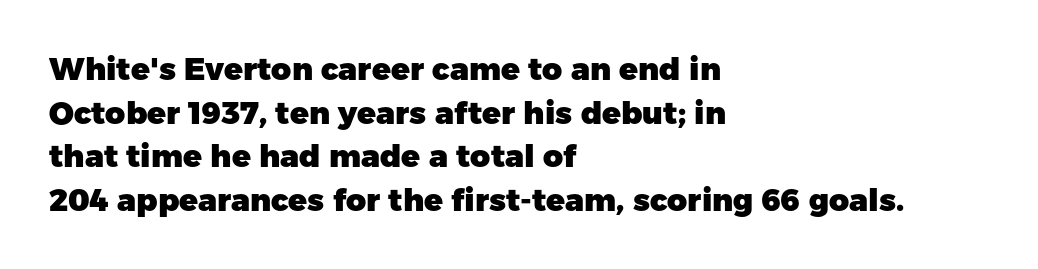
The image shows 31 px heavy sans-serif type, upright; set left-aligned, normal line spacing (1.41x), normal letter spacing, not underlined; low stroke contrast and a medium x-height.
